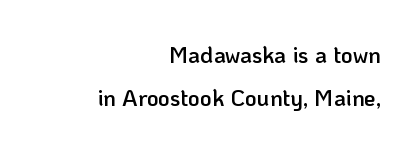
No extra tracking has been applied to these lines. This is the regular roman posture of the typeface. Every row of glyphs terminates at an identical x-position on the right. Has an underline been added? It has not. The font is running at a semibold setting, under full bold.
